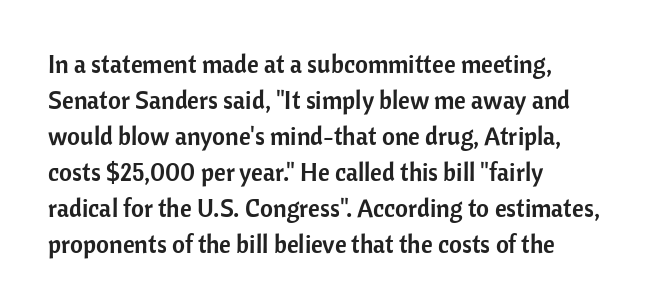
Q: Is the text italic (slanted)? A: No, it is upright.
Q: Is the text underlined? A: No.
Q: How is the paragraph aligned? A: Left-aligned.
Q: Is the spacing between letters normal or unusually wide? A: Normal.
Q: Is the spacing between lines tight, normal or loose? A: Normal.
